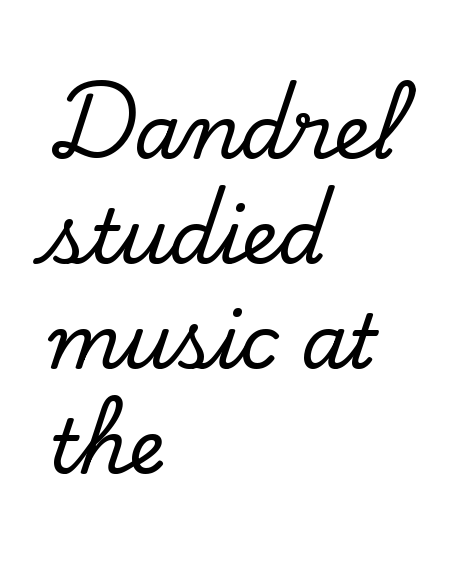
{"serif": "yes", "width": "normal", "stroke_contrast": "low", "x_height": "small", "monospaced": "no", "underline": "no", "align": "left", "line_spacing": "normal", "line_spacing_ratio": 1.4, "letter_spacing": "normal", "letter_spacing_em": 0.0, "glyph_px": 75}
